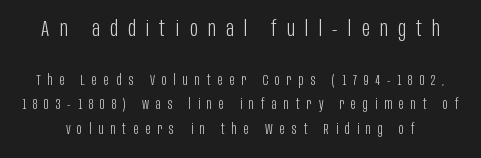
{"italic": "no", "bold": "no", "underline": "no", "line_spacing_ratio": 1.76, "letter_spacing": "wide", "letter_spacing_em": 0.5, "larger_block": "first", "size_ratio": 1.5, "glyph_px": 21}
